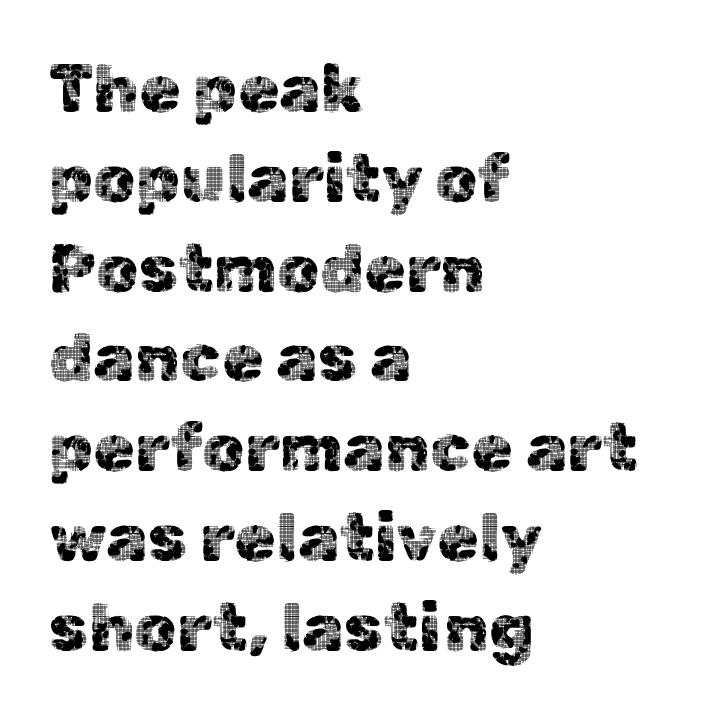
{"serif": "no", "italic": "no", "width": "normal", "x_height": "medium", "monospaced": "no", "underline": "no", "align": "left", "line_spacing": "normal", "line_spacing_ratio": 1.34, "letter_spacing": "normal", "letter_spacing_em": 0.0, "glyph_px": 67}
